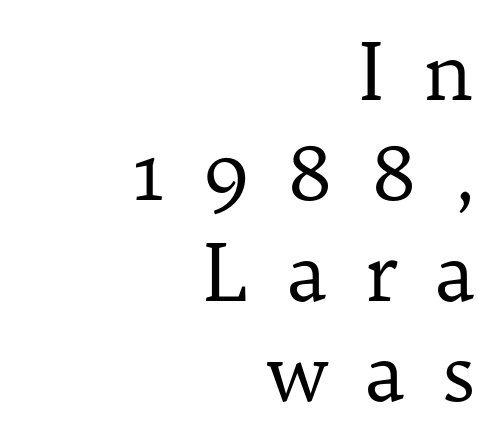
{"serif": "yes", "italic": "no", "bold": "no", "weight": "regular", "width": "normal", "stroke_contrast": "low", "x_height": "medium", "monospaced": "no", "underline": "no", "align": "right", "line_spacing": "normal", "line_spacing_ratio": 1.27, "letter_spacing": "wide", "letter_spacing_em": 0.48, "glyph_px": 79}
